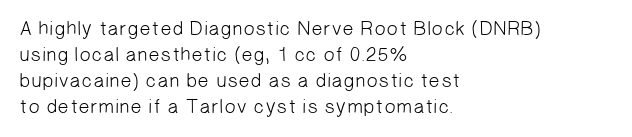
The image shows 20 px text type; set left-aligned, normal line spacing (1.3x), normal letter spacing, not underlined.
